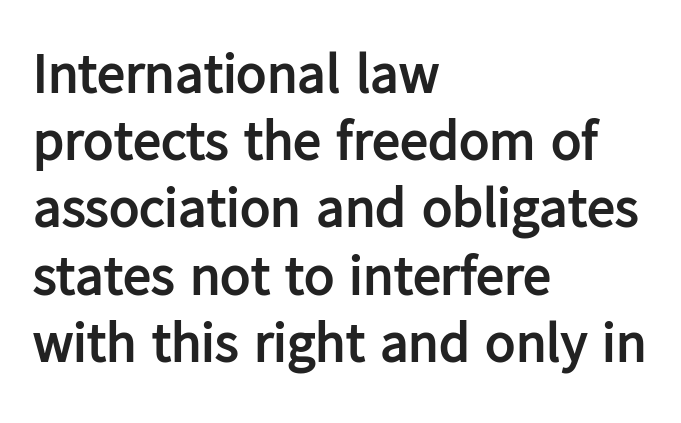
Reading down the block, your eye returns to a fixed left position each line. Words appear dense and cohesive because spacing is normal. Is this a fixed-width face? No — the glyphs have proportional, varying widths. Style check: upright. Type style note: lacks serifs. The space directly below the letters is spotless.
